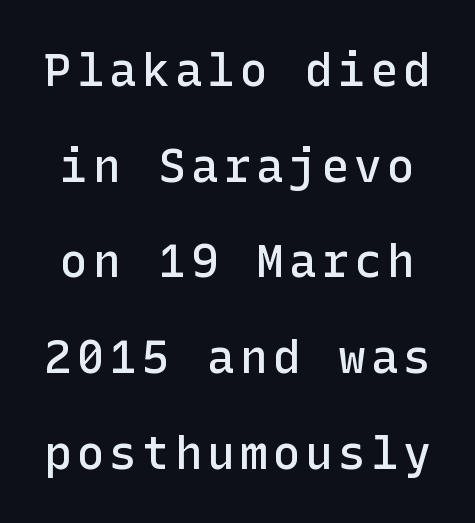
{"serif": "no", "italic": "no", "bold": "semi", "weight": "semibold", "width": "normal", "stroke_contrast": "low", "x_height": "medium", "underline": "no", "line_spacing": "loose", "line_spacing_ratio": 2.08, "glyph_px": 46}
